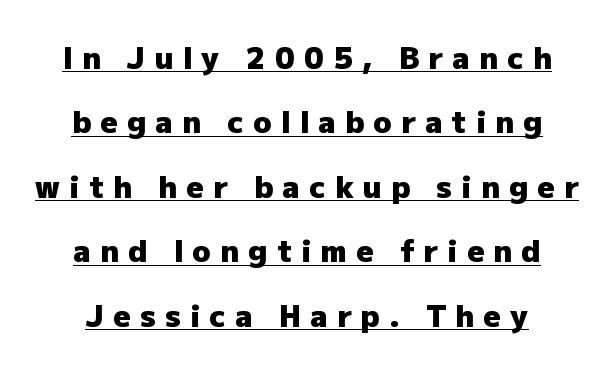
Q: Is the text bold? A: Yes.
Q: Is the text italic (slanted)? A: No, it is upright.
Q: Is the typeface a serif or a sans-serif typeface? A: Sans-serif.
Q: Is the text underlined? A: Yes.
Q: Is the spacing between letters normal or unusually wide? A: Unusually wide.
Q: Is the spacing between lines tight, normal or loose? A: Loose.
Q: Width (condensed, normal, or wide)? A: Normal.
Q: Stroke contrast? A: Low.
Q: x-height? A: Medium.
Q: Monospaced? A: No.
